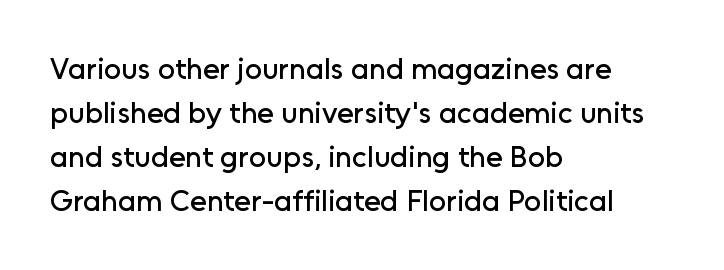
The zone under the glyphs is completely vacant. Nothing unusual about the tracking: characters are spaced as the font intends. Regular leading. Each letter keeps its own natural width here, so spacing adapts to shape.
